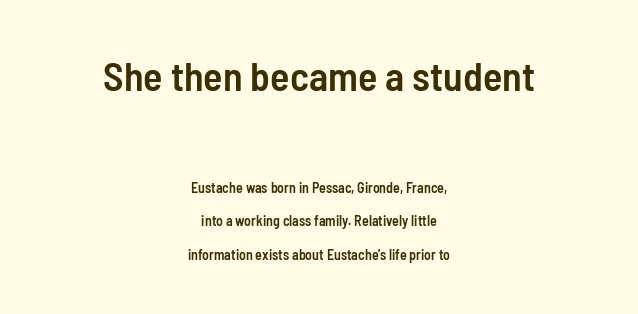
The image shows 40 px semibold, condensed sans-serif type, upright; set centered, loose line spacing (2.39x), normal letter spacing, not underlined; the first (top) block is 2.86x larger; low stroke contrast and a medium x-height.
